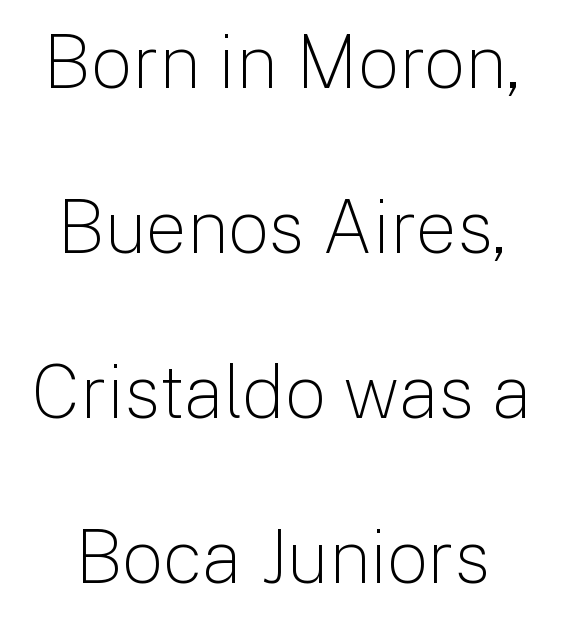
Stroke thickness stays within the range of a standard reading face or lighter. Does the lettering tilt? It doesn't — this is upright. Tracking here is standard; glyphs follow each other at the usual distance. The space beneath each line is pristine and unruled. Here the designer chose a conventional face with non-uniform glyph widths. How would I describe the line gaps? Wide and relaxed.
